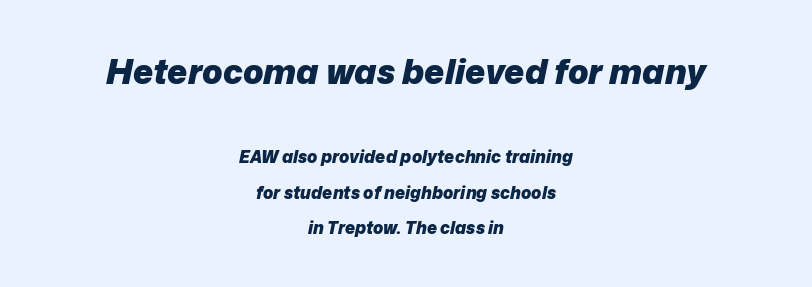
The baseline area is clear. The letters sit at their default tracking, neither squeezed nor spread. Vertically, the passage feels expansive, rows floating well apart. The font's italic variant was chosen for this text. The more generous point size was reserved for the upper chunk.
